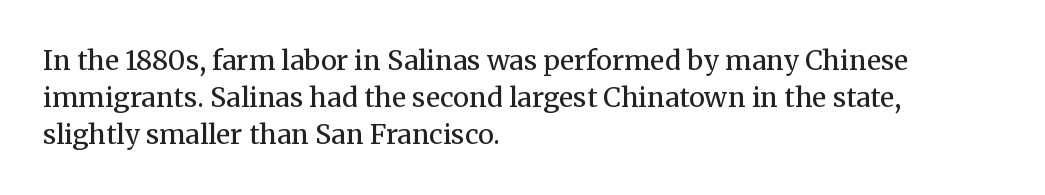
Reading down the block, your eye returns to a fixed left position each line. Tall strokes in this sample are plumb rather than angled. The rendering uses a moderate line-height, typical for paragraphs. This is not heavy type; no bold has been used. Any mark beneath the type? The region is blank. Each word holds together tightly as a unit, with standard inter-letter gaps.
